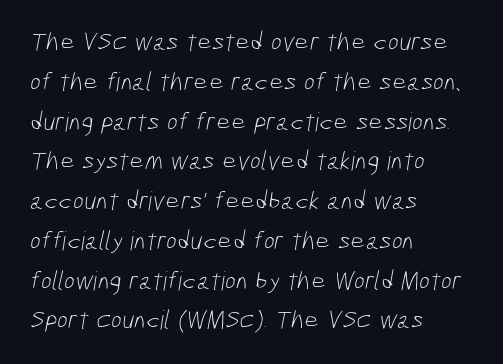
Q: Is the text bold? A: No.
Q: Is the text underlined? A: No.
Q: How is the paragraph aligned? A: Left-aligned.
Q: Is the spacing between letters normal or unusually wide? A: Normal.
Q: Is the spacing between lines tight, normal or loose? A: Normal.
